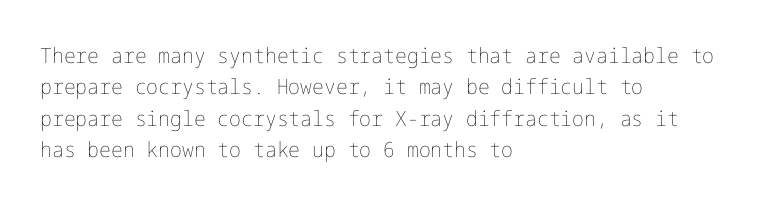
{"italic": "no", "bold": "no", "underline": "no", "align": "left", "line_spacing": "normal", "line_spacing_ratio": 1.5, "letter_spacing": "normal", "letter_spacing_em": 0.0, "glyph_px": 21}
